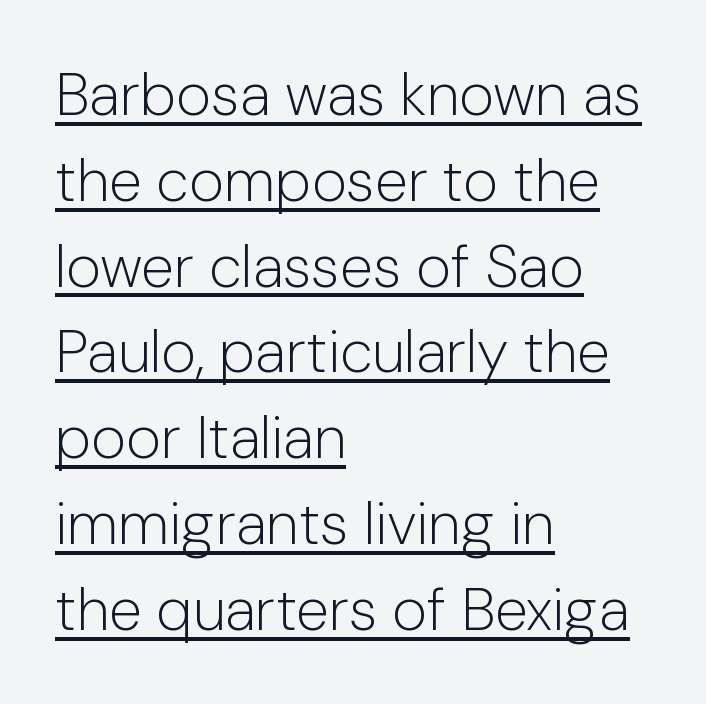
It's the straight-up-and-down kind of type. There is no visible air inserted between adjacent glyphs. Regular leading. Classification — sans serif. Think of a printed novel: that variable character pitch is what you see here. A typographer would call this underscored text.
